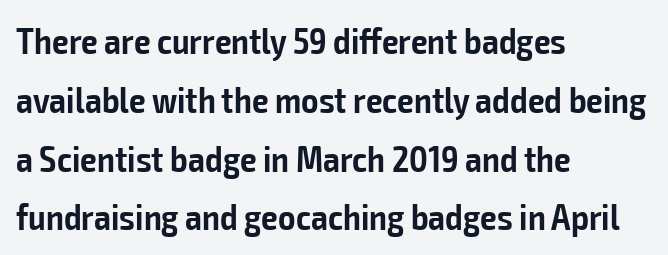
The lines in this sample share a left origin and differ only in where they stop. Between one letter and the next there's only the usual sliver of space. This block has exactly the height ordinary leading produces. The space directly below the letters is spotless.
